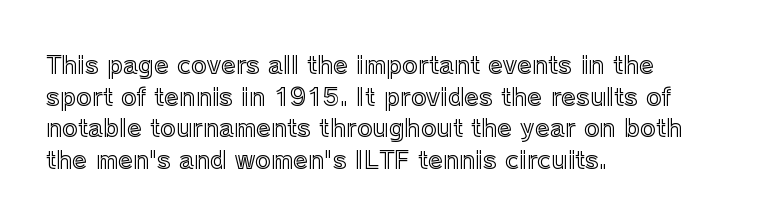
Q: Is the text italic (slanted)? A: No, it is upright.
Q: Is the text underlined? A: No.
Q: How is the paragraph aligned? A: Left-aligned.
Q: Is the spacing between letters normal or unusually wide? A: Normal.
Q: Is the spacing between lines tight, normal or loose? A: Normal.
